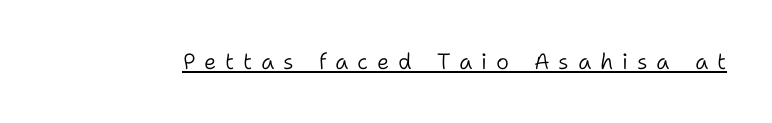
Q: Is the text bold? A: No.
Q: Is the text italic (slanted)? A: No, it is upright.
Q: Is the text underlined? A: Yes.
Q: Is the spacing between letters normal or unusually wide? A: Unusually wide.
